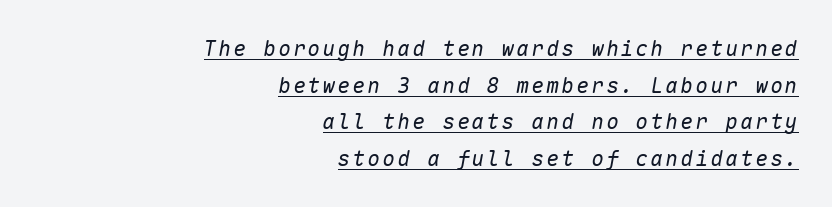
Q: Is the text bold? A: No.
Q: Is the text italic (slanted)? A: Yes, it leans right by about 10 degrees.
Q: Is the text underlined? A: Yes.
Q: How is the paragraph aligned? A: Right-aligned.
